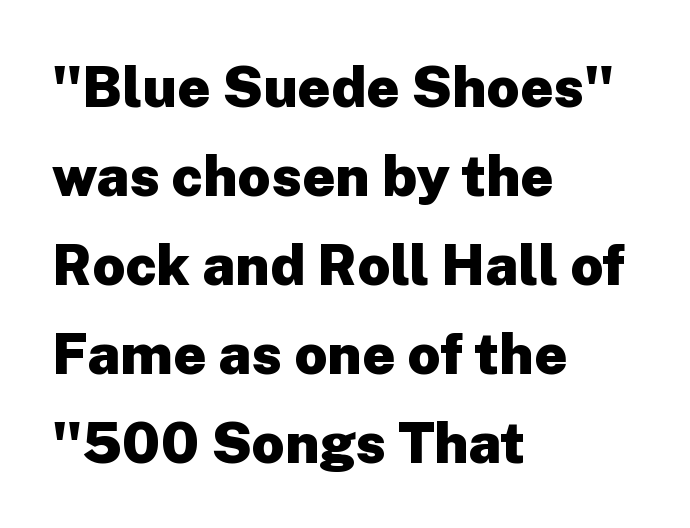
{"serif": "no", "italic": "no", "bold": "yes", "weight": "heavy", "width": "normal", "stroke_contrast": "low", "x_height": "medium", "monospaced": "no", "underline": "no", "align": "left", "line_spacing": "normal", "line_spacing_ratio": 1.56, "letter_spacing": "normal", "letter_spacing_em": 0.0, "glyph_px": 57}
